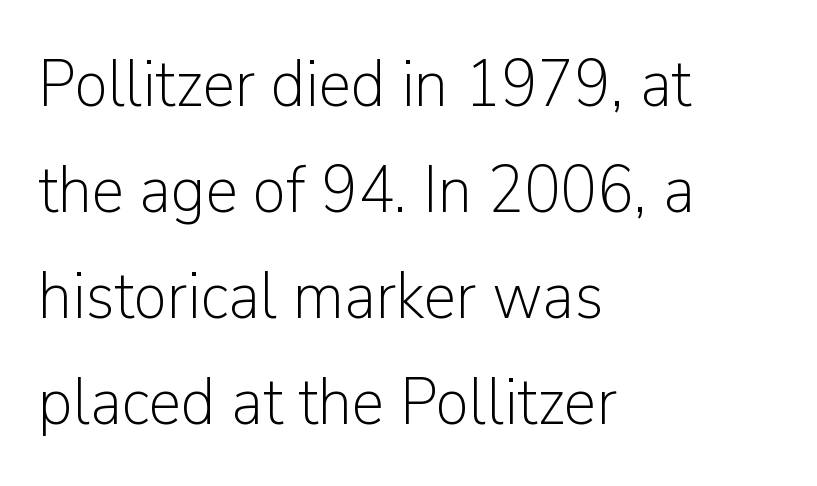
{"serif": "no", "italic": "no", "bold": "no", "weight": "light", "width": "normal", "stroke_contrast": "low", "x_height": "medium", "monospaced": "no", "underline": "no", "align": "left", "line_spacing": "normal", "line_spacing_ratio": 1.58, "letter_spacing": "normal", "letter_spacing_em": 0.0, "glyph_px": 67}
